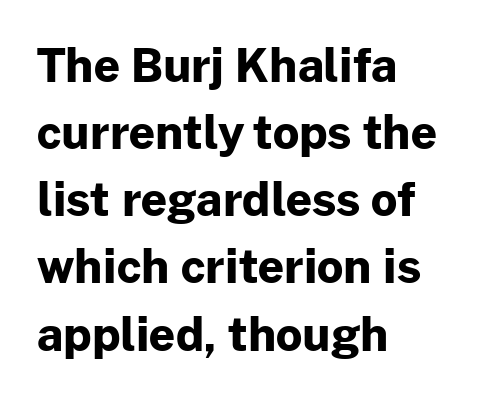
{"serif": "no", "italic": "no", "bold": "yes", "weight": "bold", "width": "normal", "stroke_contrast": "low", "x_height": "medium", "monospaced": "no", "underline": "no", "align": "left", "line_spacing": "normal", "line_spacing_ratio": 1.46, "letter_spacing": "normal", "letter_spacing_em": 0.0, "glyph_px": 46}
